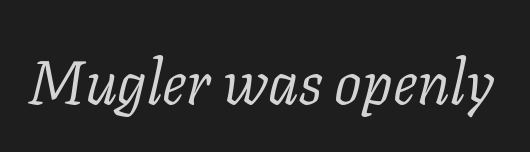
Q: Is the text bold? A: No.
Q: Is the text italic (slanted)? A: Yes, it leans right by about 11 degrees.
Q: Is the typeface a serif or a sans-serif typeface? A: Serif.
Q: Is the text underlined? A: No.
Q: Is the spacing between letters normal or unusually wide? A: Normal.
Q: Width (condensed, normal, or wide)? A: Normal.
Q: Stroke contrast? A: Low.
Q: x-height? A: Medium.
Q: Monospaced? A: No.
